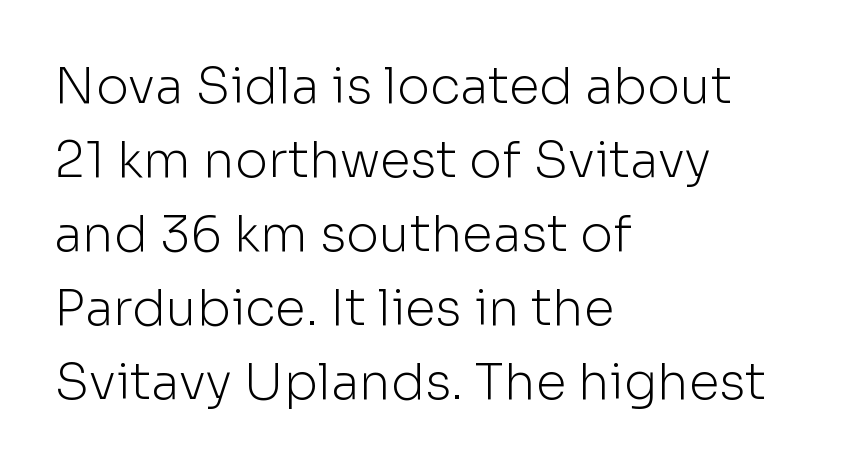
Q: Is the text bold? A: No.
Q: Is the text italic (slanted)? A: No, it is upright.
Q: Is the typeface a serif or a sans-serif typeface? A: Sans-serif.
Q: Is the text underlined? A: No.
Q: How is the paragraph aligned? A: Left-aligned.
Q: Is the spacing between letters normal or unusually wide? A: Normal.
Q: Is the spacing between lines tight, normal or loose? A: Normal.
Q: Width (condensed, normal, or wide)? A: Normal.
Q: Stroke contrast? A: Low.
Q: x-height? A: Medium.
Q: Monospaced? A: No.
